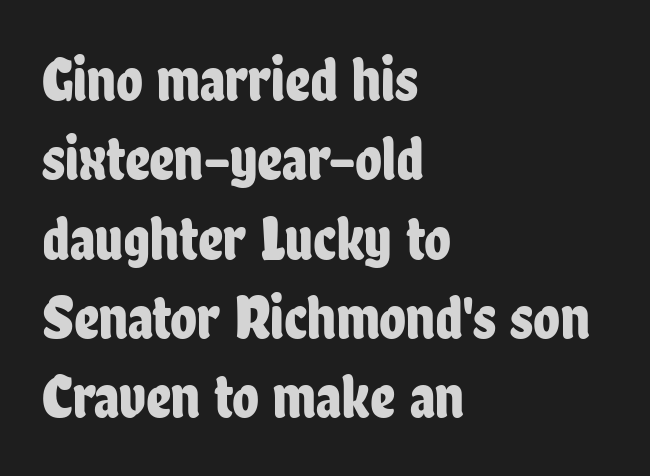
The image shows 62 px condensed sans-serif type, upright; set left-aligned, normal line spacing (1.28x), normal letter spacing, not underlined; low stroke contrast and a medium x-height.
